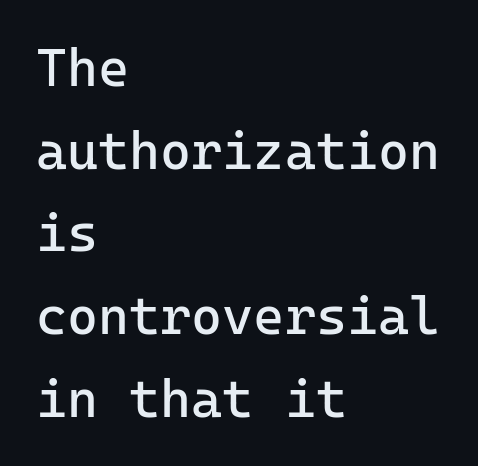
Q: Is the text bold? A: No.
Q: Is the text italic (slanted)? A: No, it is upright.
Q: Is the typeface a serif or a sans-serif typeface? A: Sans-serif.
Q: Is the text underlined? A: No.
Q: How is the paragraph aligned? A: Left-aligned.
Q: Is the spacing between letters normal or unusually wide? A: Normal.
Q: Is the spacing between lines tight, normal or loose? A: Normal.
Q: Width (condensed, normal, or wide)? A: Normal.
Q: Stroke contrast? A: Low.
Q: x-height? A: Medium.
Q: Monospaced? A: Yes.
